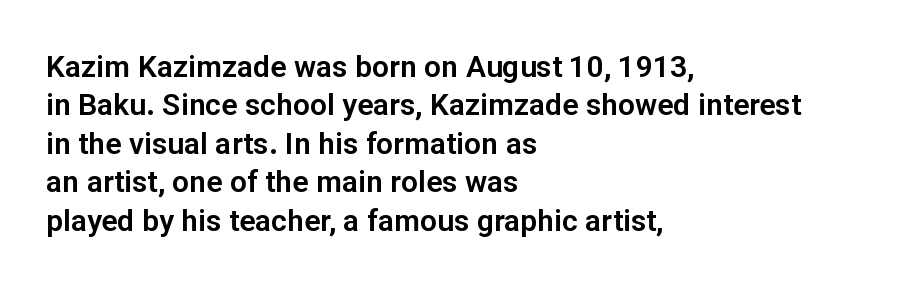
Proportional: the letters do not fall into vertical columns. Every character sits straight up, as roman type does. Quick note: interline space is typical. A typesetter would label this face a sans.
